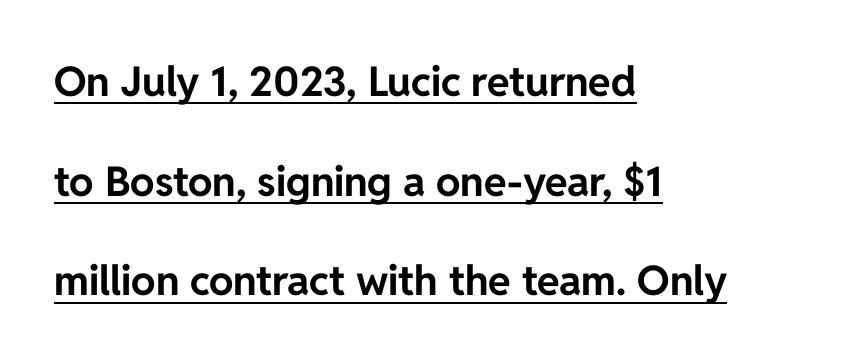
The letters stand straight up with perfectly vertical stems. The type family on display is of the sans-serif kind. Is this a fixed-width face? No — the glyphs have proportional, varying widths. Casual observation: everything's shoved over to the left.
